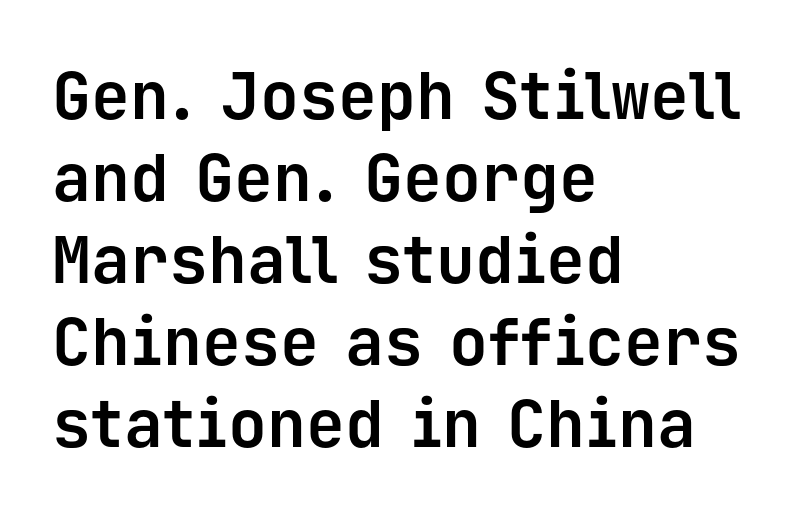
Q: Is the text bold? A: Yes.
Q: Is the text italic (slanted)? A: No, it is upright.
Q: Is the typeface a serif or a sans-serif typeface? A: Sans-serif.
Q: Is the text underlined? A: No.
Q: How is the paragraph aligned? A: Left-aligned.
Q: Is the spacing between letters normal or unusually wide? A: Normal.
Q: Is the spacing between lines tight, normal or loose? A: Normal.
Q: Width (condensed, normal, or wide)? A: Normal.
Q: Stroke contrast? A: Low.
Q: x-height? A: Medium.
Q: Monospaced? A: Yes.
